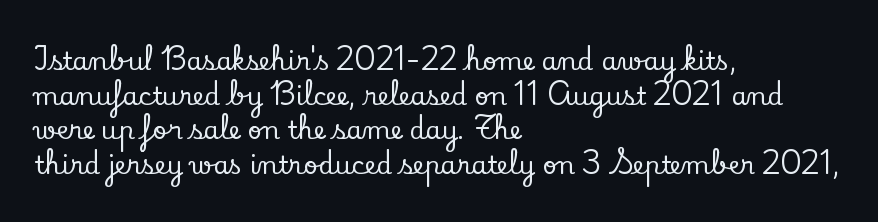
Has an underline been added? It has not. Observe the ordinary spacing: letters are neighbours, not strangers. What's the leading like? Ordinary, nothing unusual. Reading down the block, your eye returns to a fixed left position each line. Every character sits straight up, as roman type does.
